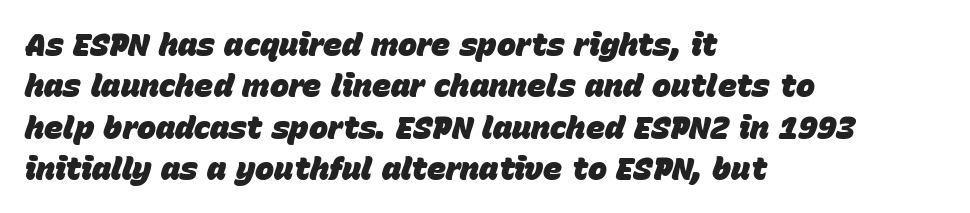
The image shows 32 px heavy type, italic (leaning right); set left-aligned, normal line spacing (1.29x), normal letter spacing, not underlined; low stroke contrast and a large x-height.
